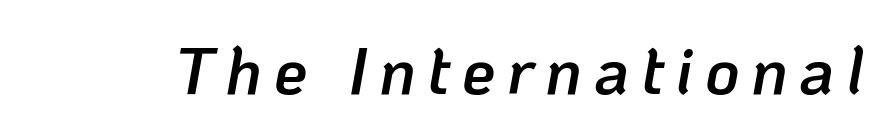
{"italic": "yes", "lean": "right", "slant_degrees": 10, "bold": "semi", "weight": "semibold", "width": "normal", "stroke_contrast": "low", "x_height": "medium", "monospaced": "no", "underline": "no", "glyph_px": 67}
